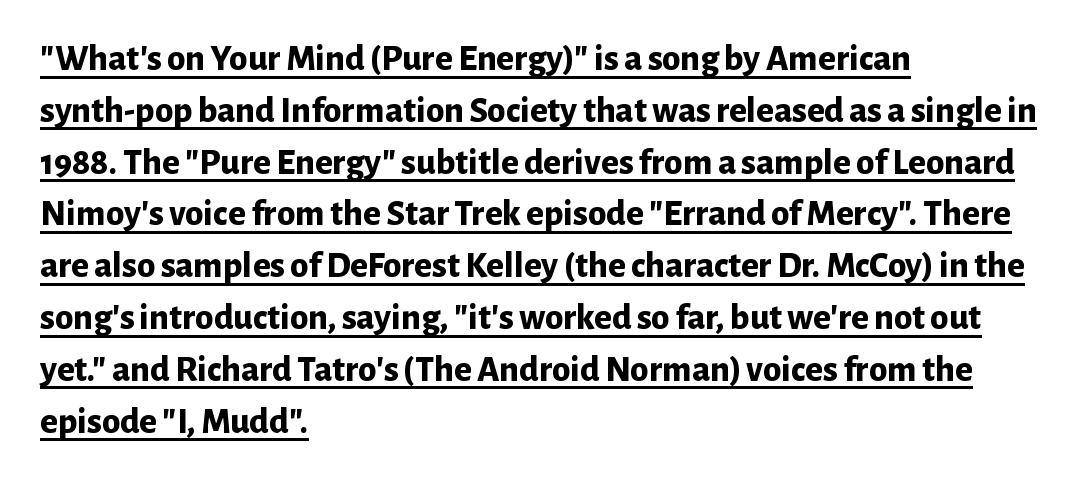
{"serif": "no", "italic": "no", "bold": "yes", "weight": "bold", "width": "normal", "stroke_contrast": "low", "x_height": "medium", "monospaced": "no", "underline": "yes", "align": "left", "line_spacing": "normal", "line_spacing_ratio": 1.4, "letter_spacing": "normal", "letter_spacing_em": 0.0, "glyph_px": 37}
